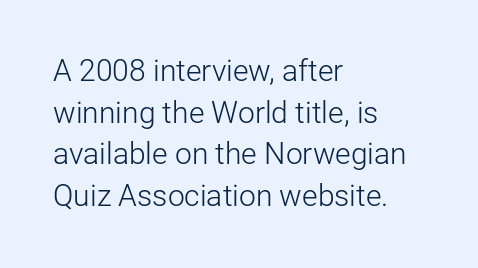
Any mark beneath the type? The region is blank. Characters remain perfectly vertical along every line. These lines are set flush left with a ragged right edge. Each letter keeps its own natural width here, so spacing adapts to shape. To sum up the face: it is a sans, with no serifs. A light-to-regular cut is what we see here.
